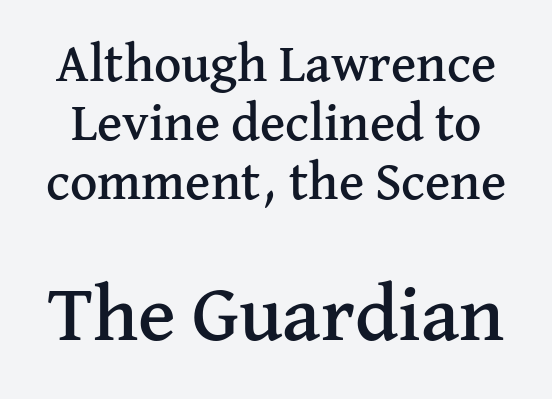
Q: Is the text italic (slanted)? A: No, it is upright.
Q: Is the typeface a serif or a sans-serif typeface? A: Serif.
Q: Is the text underlined? A: No.
Q: Is the spacing between letters normal or unusually wide? A: Normal.
Q: Is the spacing between lines tight, normal or loose? A: Tight.
Q: Which block of text is set in a larger size, the first (top) or the second (bottom)? A: The second (bottom) one.
Q: Width (condensed, normal, or wide)? A: Normal.
Q: Stroke contrast? A: Medium.
Q: x-height? A: Medium.
Q: Monospaced? A: No.
